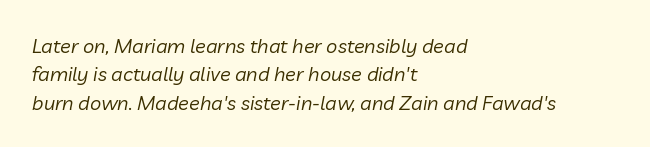
{"italic": "yes", "lean": "right", "slant_degrees": 10, "bold": "no", "underline": "no", "align": "left", "line_spacing": "normal", "line_spacing_ratio": 1.42, "letter_spacing": "normal", "letter_spacing_em": 0.0, "glyph_px": 20}
